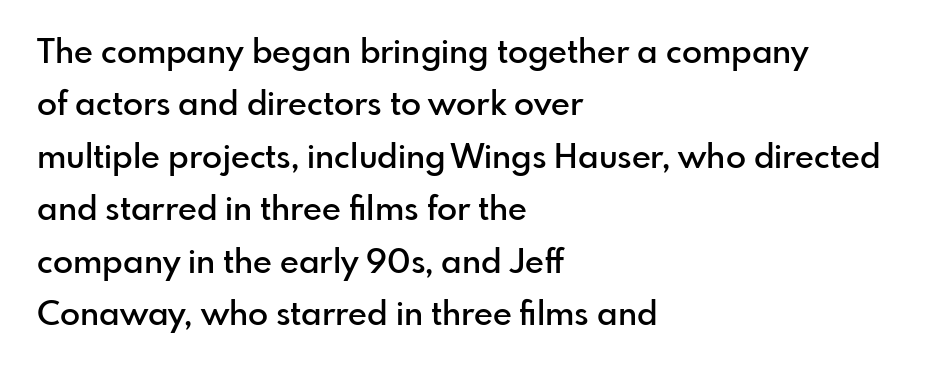
Q: Is the text bold? A: Semi-bold.
Q: Is the text italic (slanted)? A: No, it is upright.
Q: Is the typeface a serif or a sans-serif typeface? A: Sans-serif.
Q: Is the text underlined? A: No.
Q: How is the paragraph aligned? A: Left-aligned.
Q: Is the spacing between letters normal or unusually wide? A: Normal.
Q: Is the spacing between lines tight, normal or loose? A: Normal.
Q: Width (condensed, normal, or wide)? A: Normal.
Q: Stroke contrast? A: Low.
Q: x-height? A: Small.
Q: Monospaced? A: No.
